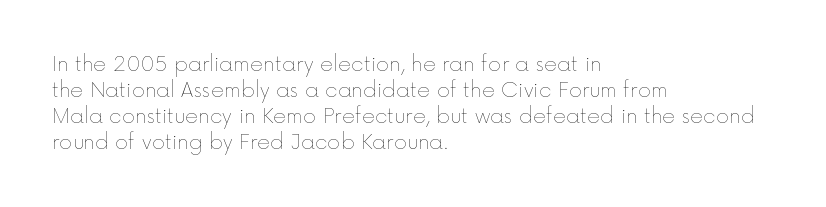
Where is the straight margin? On the left. This sample keeps an unexceptional amount of space between lines. The typesetting does not lean heavy: it is not bold. The gaps between neighbouring characters are ordinary and unremarkable. A clean baseline with only descenders dipping below it.
